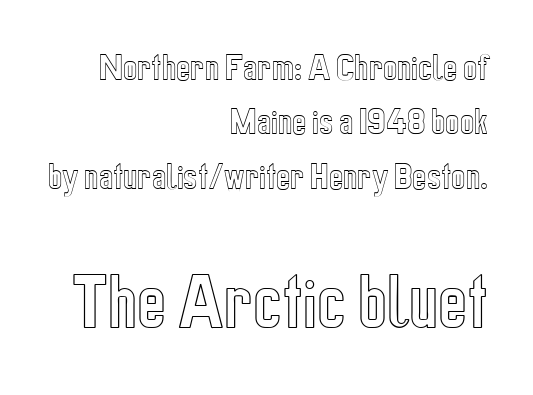
Here the designer chose a conventional face with non-uniform glyph widths. Characters follow at the spacing the type designer built in. Whoever set this made the second block the dominant, larger element. The letters stand upright; this is a roman face. Any mark beneath the type? The region is blank. This rendering uses right alignment, leaving the left contour irregular.
